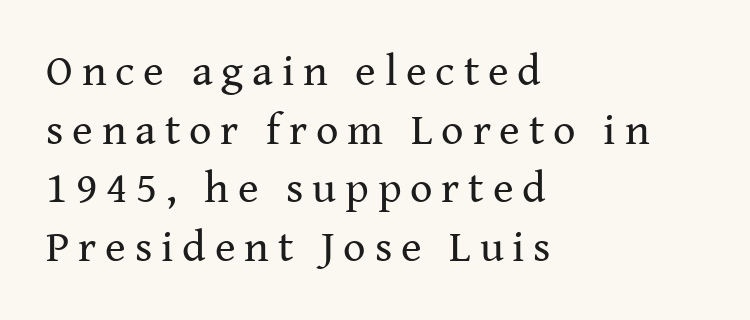
No letter is thick-stroked: the sample isn't bold. Unlike italic type, these characters show no tilt at all. In terms of letterform style, serifs are clearly present. Note the varied advance widths — an 'i' is clearly narrower than an 'm'.
